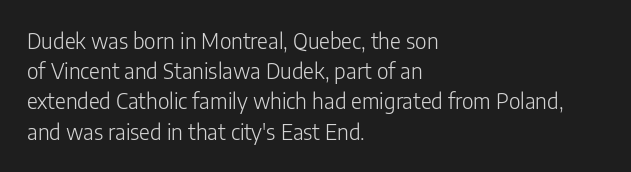
The image shows 21 px text type, upright; set left-aligned, normal line spacing (1.44x), normal letter spacing, not underlined.
